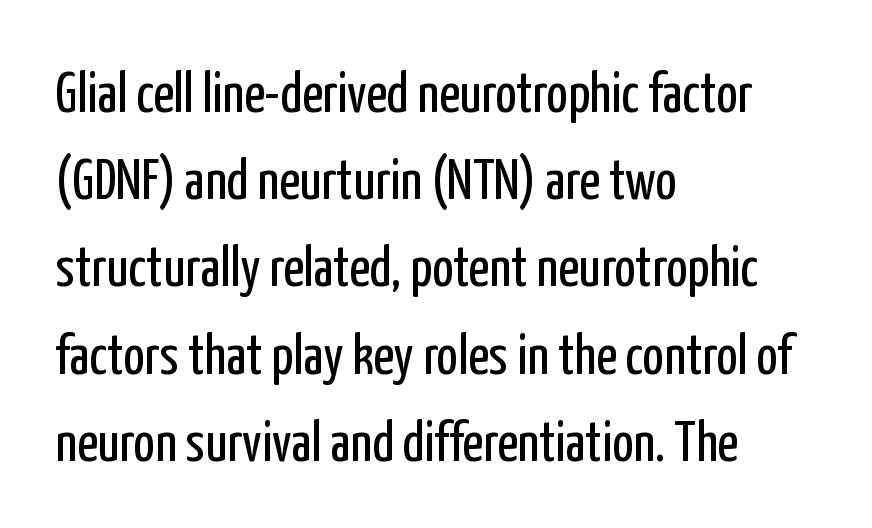
The image shows 57 px regular-weight, condensed sans-serif type, upright; set left-aligned, normal line spacing (1.53x), normal letter spacing, not underlined; low stroke contrast and a medium x-height.
